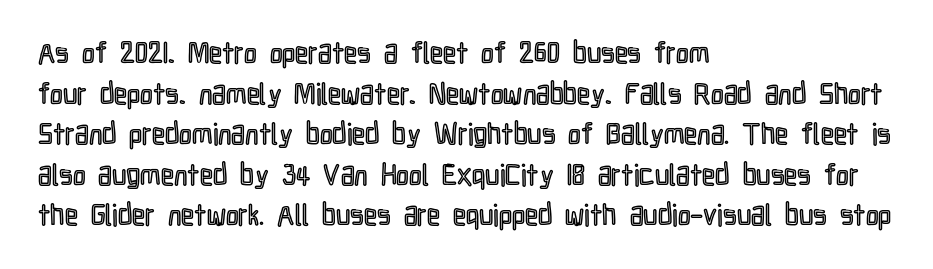
{"italic": "no", "width": "condensed", "x_height": "medium", "monospaced": "no", "underline": "no", "align": "left", "line_spacing": "normal", "line_spacing_ratio": 1.4, "letter_spacing": "normal", "letter_spacing_em": 0.0, "glyph_px": 29}
